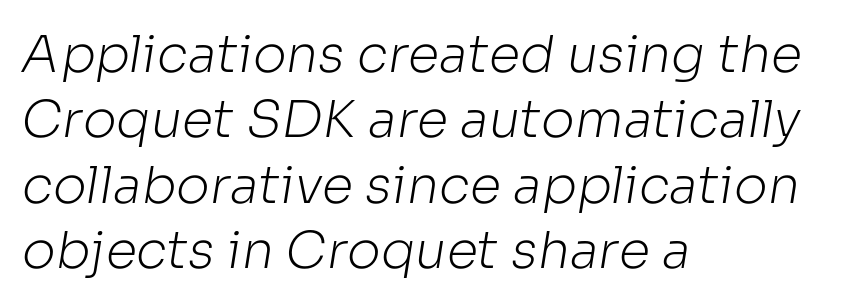
The font sits on the lighter half of the weight spectrum, regular included. Leading: standard. The passage shown is typed in a proportional face where columns would drift. The lines are quadded left. Default kerning and tracking; the words read as compact shapes. Decoration check: the copy has no underline.
